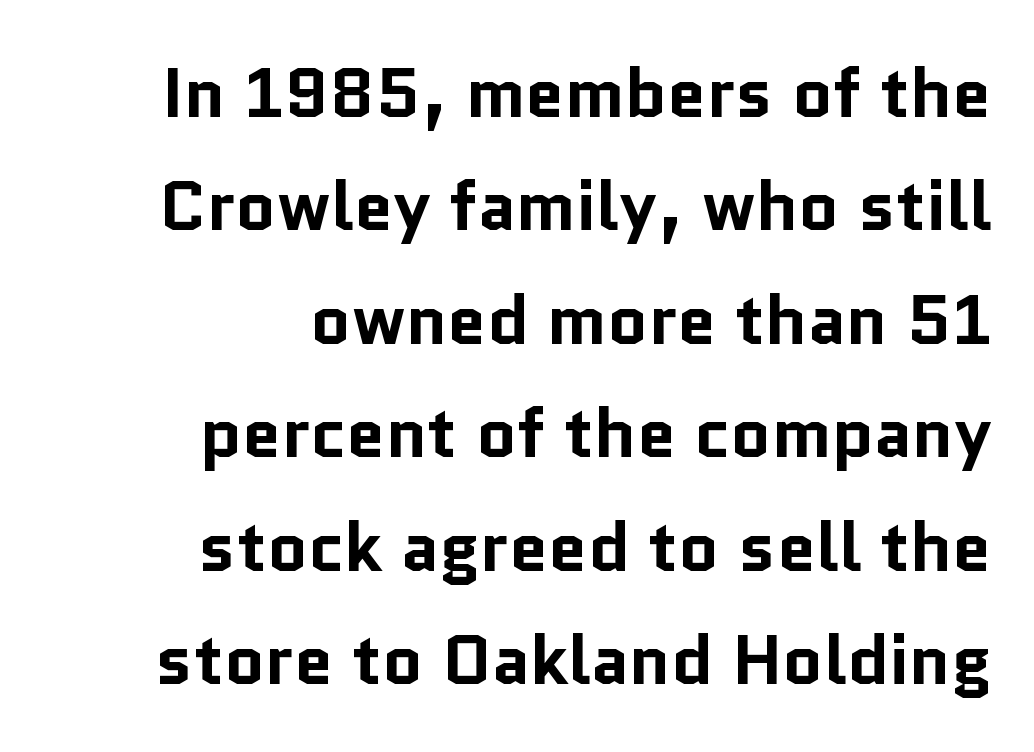
Q: Is the text bold? A: Yes.
Q: Is the text italic (slanted)? A: No, it is upright.
Q: Is the typeface a serif or a sans-serif typeface? A: Sans-serif.
Q: Is the text underlined? A: No.
Q: How is the paragraph aligned? A: Right-aligned.
Q: Is the spacing between letters normal or unusually wide? A: Normal.
Q: Is the spacing between lines tight, normal or loose? A: Normal.
Q: Width (condensed, normal, or wide)? A: Normal.
Q: Stroke contrast? A: Low.
Q: x-height? A: Medium.
Q: Monospaced? A: No.
